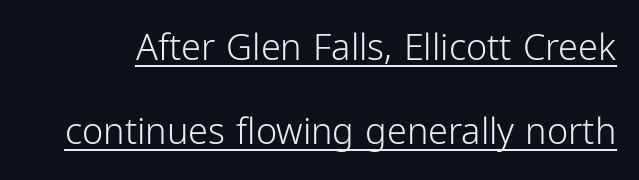
Q: Is the text bold? A: No.
Q: Is the text italic (slanted)? A: No, it is upright.
Q: Is the typeface a serif or a sans-serif typeface? A: Sans-serif.
Q: Is the text underlined? A: Yes.
Q: Is the spacing between letters normal or unusually wide? A: Normal.
Q: Is the spacing between lines tight, normal or loose? A: Loose.
Q: Width (condensed, normal, or wide)? A: Condensed.
Q: Stroke contrast? A: Low.
Q: x-height? A: Medium.
Q: Monospaced? A: No.
